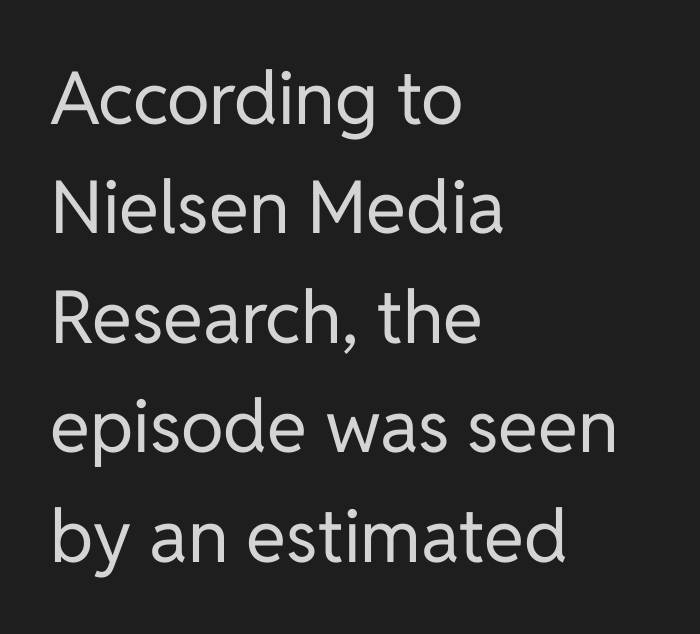
The image shows 73 px regular-weight sans-serif type, upright; set left-aligned, normal line spacing (1.5x), normal letter spacing, not underlined; low stroke contrast and a medium x-height.
